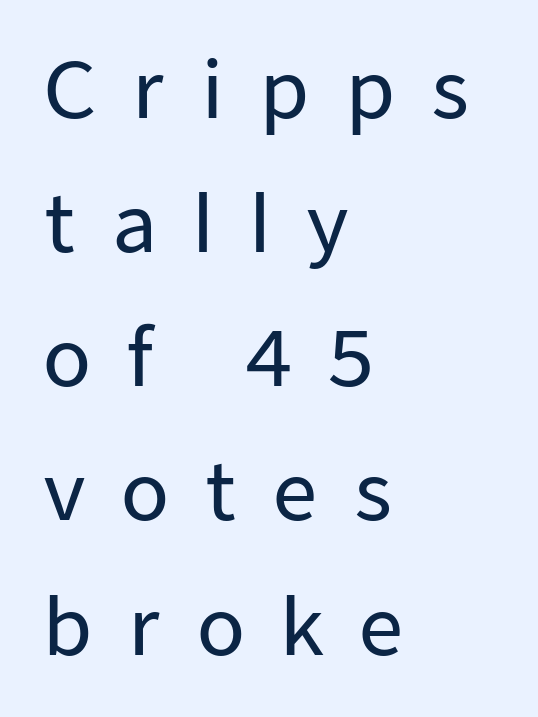
{"serif": "no", "italic": "no", "width": "normal", "stroke_contrast": "low", "x_height": "medium", "monospaced": "no", "underline": "no", "align": "left", "line_spacing_ratio": 1.72, "letter_spacing": "wide", "letter_spacing_em": 0.45, "glyph_px": 78}
